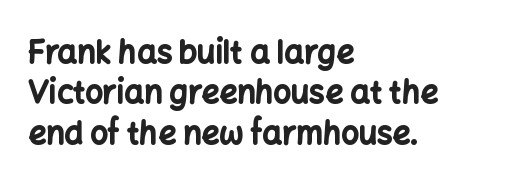
Stroke thickness is high; the sample reads as a true bold. Here the designer chose a conventional face with non-uniform glyph widths. Each line starts at the same left margin while the right side varies. The typeface chosen for these lines omits serifs. Normally led — the rows are evenly, conventionally spaced. Ascenders rise straight up at ninety degrees.
